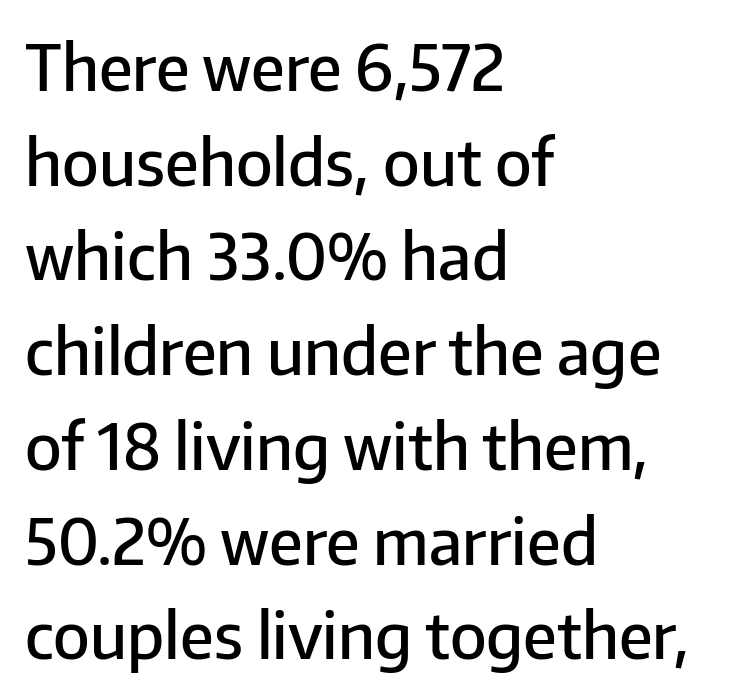
Each row of text sits above clean, open space. The glyphs have the mass of a demibold cut, below bold. Words appear dense and cohesive because spacing is normal. The face used here is proportionally spaced, like ordinary book or web type. Each line starts at the same left margin while the right side varies. Every stem runs plumb, perpendicular to the baseline.
